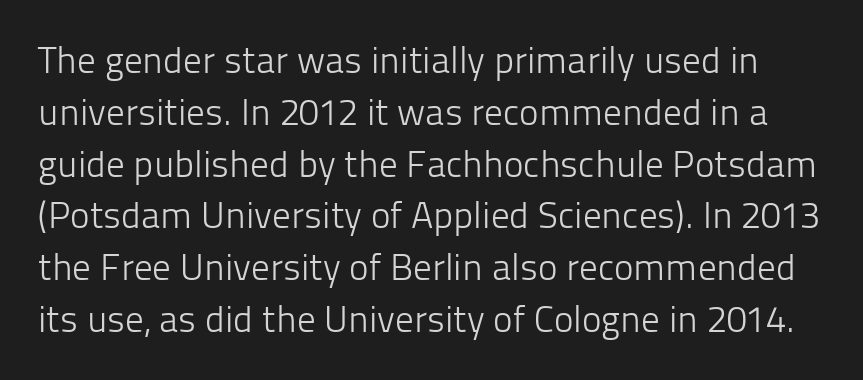
These lines keep a tight, regular rhythm from letter to letter. Font category for this specimen: sans-serif. The lettering stays uniformly vertical, giving the passage a roman look. Note the varied advance widths — an 'i' is clearly narrower than an 'm'. Bare-footed words on every line.
